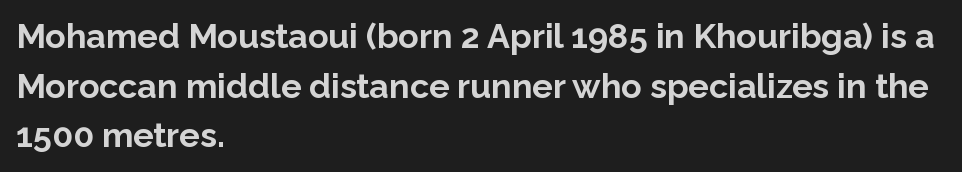
Notice how thick the strokes are: this is what a full bold looks like. Is this a fixed-width face? No — the glyphs have proportional, varying widths. Glyph-to-glyph distance matches everyday printed text. Examine the stroke ends and you'll find no serifs.
